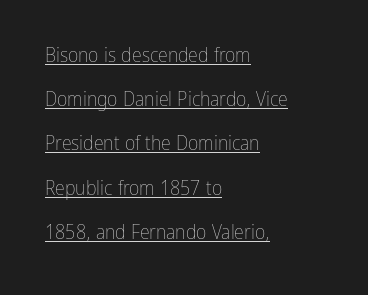
Q: Is the text bold? A: No.
Q: Is the text italic (slanted)? A: No, it is upright.
Q: Is the text underlined? A: Yes.
Q: How is the paragraph aligned? A: Left-aligned.
Q: Is the spacing between letters normal or unusually wide? A: Normal.
Q: Is the spacing between lines tight, normal or loose? A: Loose.
